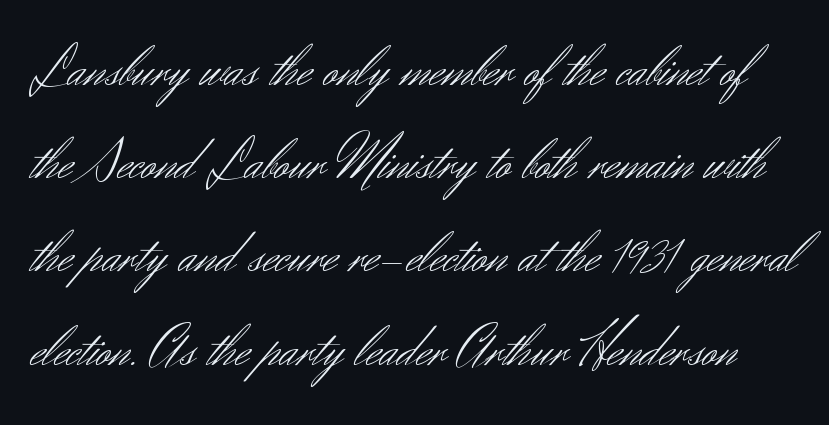
Q: Is the text bold? A: No.
Q: Is the text italic (slanted)? A: Yes.
Q: Is the typeface a serif or a sans-serif typeface? A: Sans-serif.
Q: Is the text underlined? A: No.
Q: Is the spacing between letters normal or unusually wide? A: Normal.
Q: Is the spacing between lines tight, normal or loose? A: Normal.
Q: Width (condensed, normal, or wide)? A: Normal.
Q: Stroke contrast? A: Medium.
Q: x-height? A: Small.
Q: Monospaced? A: No.
